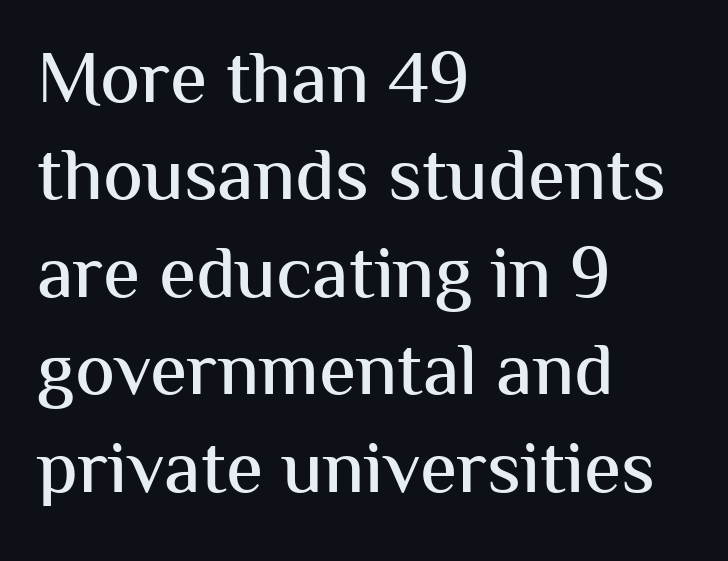
{"serif": "no", "italic": "no", "width": "normal", "stroke_contrast": "medium", "x_height": "medium", "monospaced": "no", "underline": "no", "align": "left", "line_spacing": "normal", "line_spacing_ratio": 1.3, "letter_spacing": "normal", "letter_spacing_em": 0.0, "glyph_px": 75}
